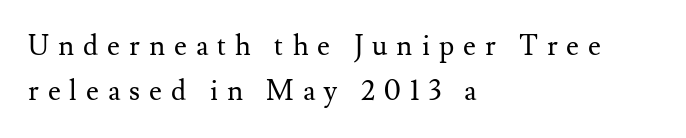
{"serif": "yes", "italic": "no", "bold": "no", "weight": "regular", "width": "normal", "stroke_contrast": "medium", "x_height": "small", "monospaced": "no", "underline": "no", "align": "left", "line_spacing": "normal", "line_spacing_ratio": 1.59, "letter_spacing": "wide", "letter_spacing_em": 0.32, "glyph_px": 28}
